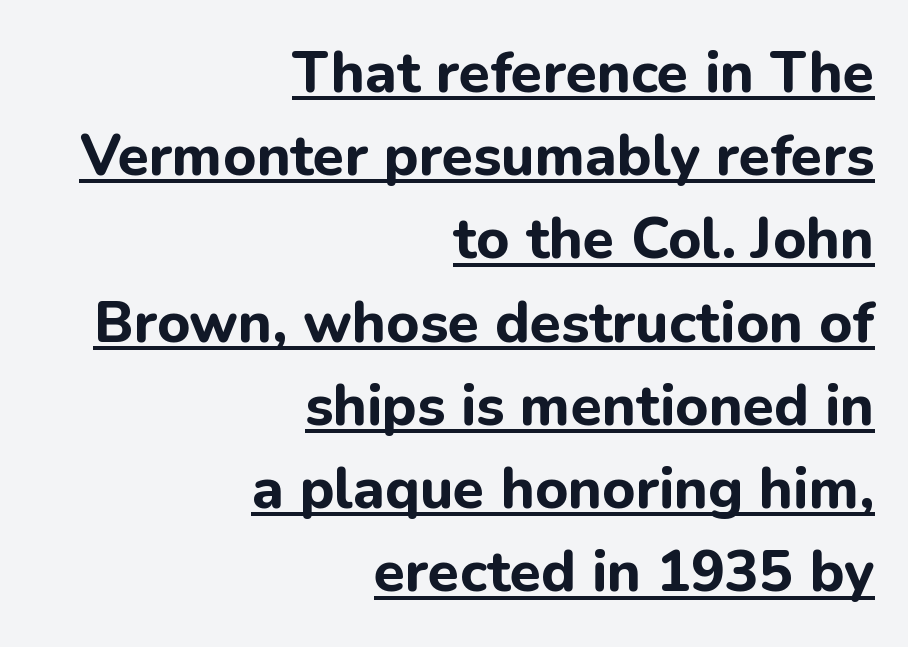
Q: Is the text bold? A: Yes.
Q: Is the text italic (slanted)? A: No, it is upright.
Q: Is the typeface a serif or a sans-serif typeface? A: Sans-serif.
Q: Is the text underlined? A: Yes.
Q: How is the paragraph aligned? A: Right-aligned.
Q: Is the spacing between letters normal or unusually wide? A: Normal.
Q: Is the spacing between lines tight, normal or loose? A: Normal.
Q: Width (condensed, normal, or wide)? A: Normal.
Q: Stroke contrast? A: Low.
Q: x-height? A: Medium.
Q: Monospaced? A: No.
